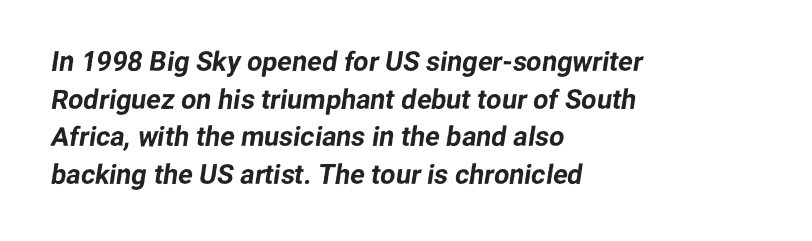
The image shows 27 px text type; set left-aligned, normal line spacing (1.39x), normal letter spacing, not underlined.
